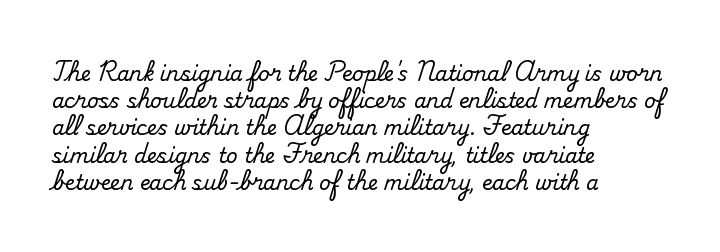
{"underline": "no", "align": "left", "line_spacing": "normal", "line_spacing_ratio": 1.36, "letter_spacing": "normal", "letter_spacing_em": 0.0, "glyph_px": 20}
